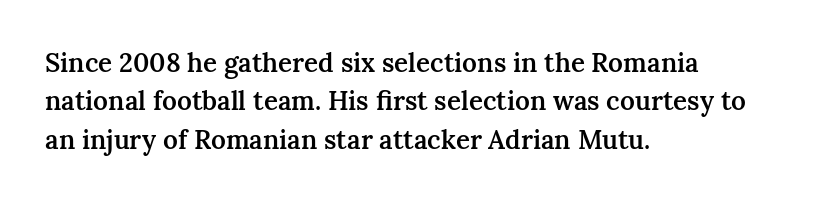
The image shows 26 px text type, upright; set left-aligned, normal line spacing (1.48x), normal letter spacing, not underlined.
